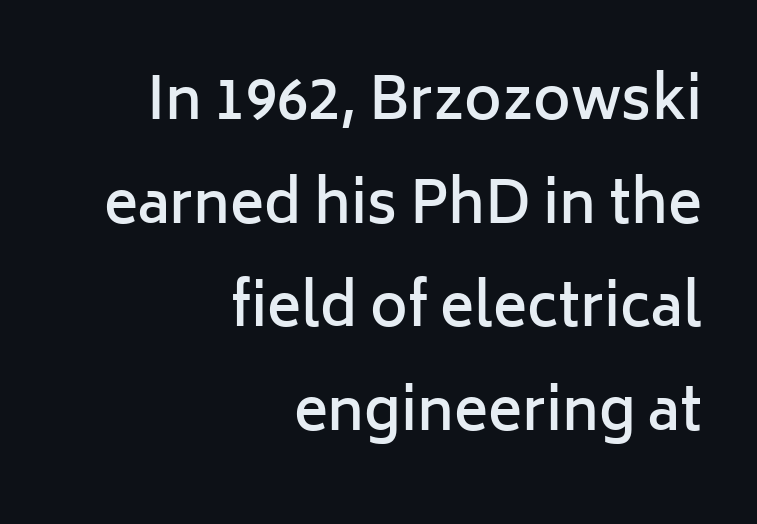
Q: Is the text bold? A: Semi-bold.
Q: Is the text italic (slanted)? A: No, it is upright.
Q: Is the typeface a serif or a sans-serif typeface? A: Sans-serif.
Q: Is the text underlined? A: No.
Q: How is the paragraph aligned? A: Right-aligned.
Q: Is the spacing between letters normal or unusually wide? A: Normal.
Q: Width (condensed, normal, or wide)? A: Normal.
Q: Stroke contrast? A: Low.
Q: x-height? A: Medium.
Q: Monospaced? A: No.
